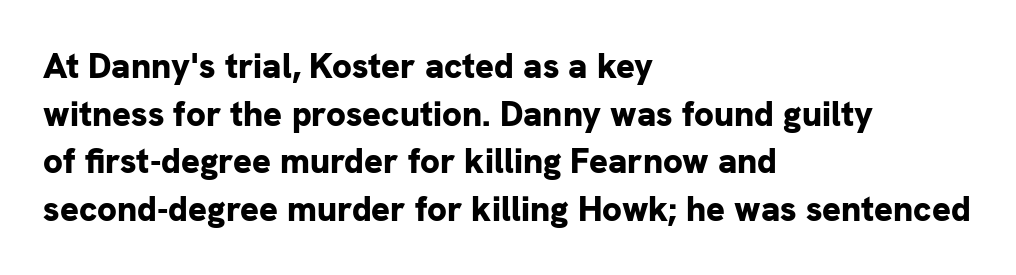
Q: Is the text bold? A: Yes.
Q: Is the text italic (slanted)? A: No, it is upright.
Q: Is the typeface a serif or a sans-serif typeface? A: Sans-serif.
Q: Is the text underlined? A: No.
Q: How is the paragraph aligned? A: Left-aligned.
Q: Is the spacing between letters normal or unusually wide? A: Normal.
Q: Is the spacing between lines tight, normal or loose? A: Normal.
Q: Width (condensed, normal, or wide)? A: Normal.
Q: Stroke contrast? A: Low.
Q: x-height? A: Medium.
Q: Monospaced? A: No.
